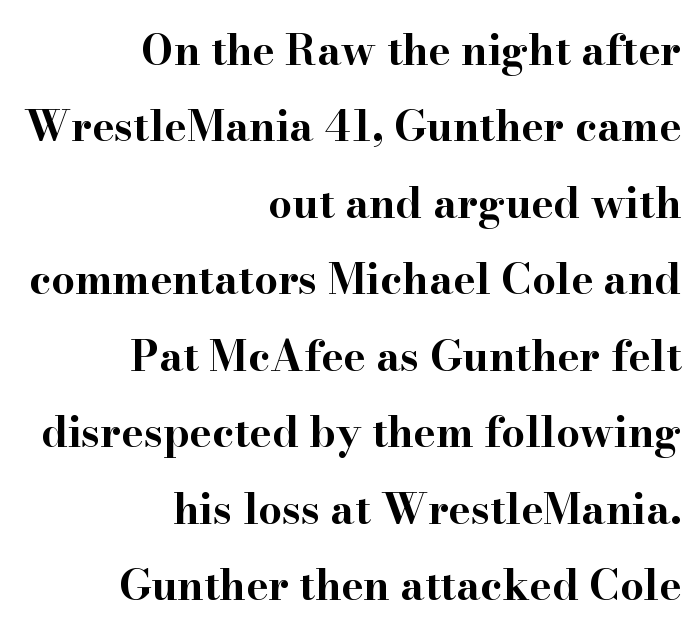
Q: Is the text bold? A: Yes.
Q: Is the text italic (slanted)? A: No, it is upright.
Q: Is the typeface a serif or a sans-serif typeface? A: Serif.
Q: Is the text underlined? A: No.
Q: How is the paragraph aligned? A: Right-aligned.
Q: Is the spacing between letters normal or unusually wide? A: Normal.
Q: Width (condensed, normal, or wide)? A: Wide.
Q: Stroke contrast? A: High.
Q: x-height? A: Small.
Q: Monospaced? A: No.
